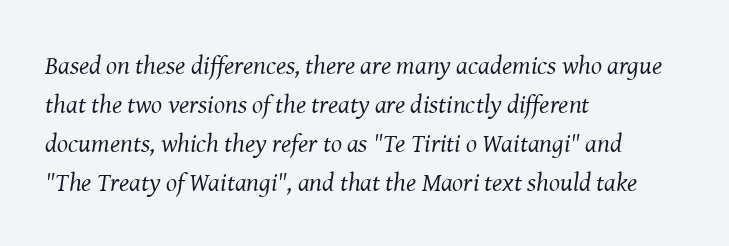
Just letters on the line, the space beneath them empty. The passage shown has conventional tracking throughout. Weight: regular or lighter. The space between consecutive lines is moderate.
